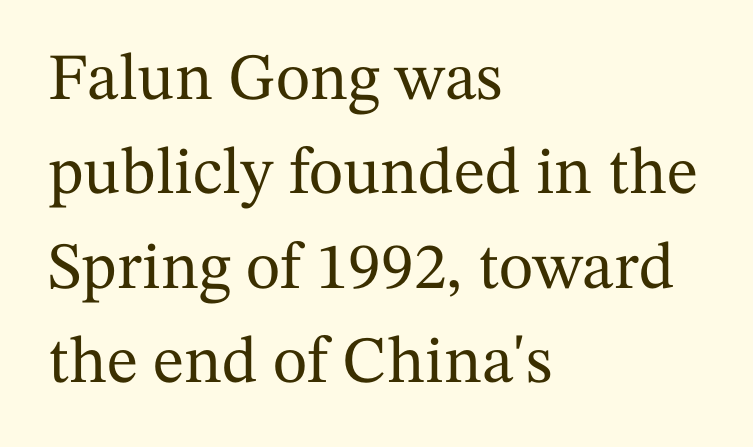
Q: Is the text italic (slanted)? A: No, it is upright.
Q: Is the typeface a serif or a sans-serif typeface? A: Serif.
Q: Is the text underlined? A: No.
Q: How is the paragraph aligned? A: Left-aligned.
Q: Is the spacing between letters normal or unusually wide? A: Normal.
Q: Is the spacing between lines tight, normal or loose? A: Normal.
Q: Width (condensed, normal, or wide)? A: Normal.
Q: Stroke contrast? A: Medium.
Q: x-height? A: Medium.
Q: Monospaced? A: No.
